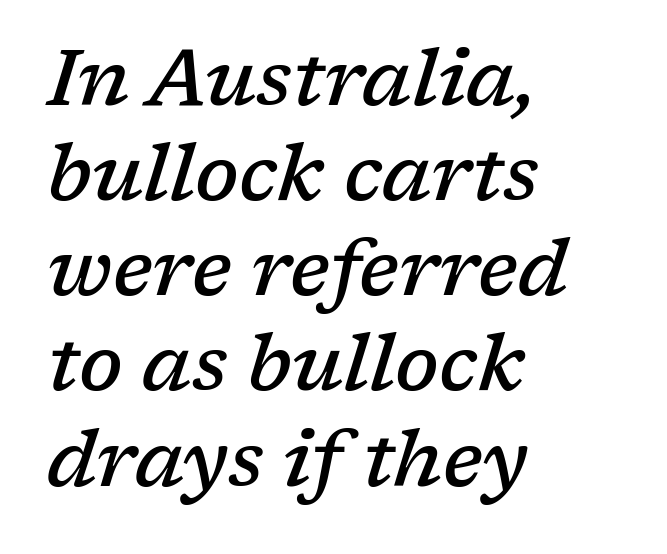
The image shows 78 px semibold serif type, italic (leaning right); set left-aligned, line spacing 1.22x, normal letter spacing, not underlined; low stroke contrast and a medium x-height.
